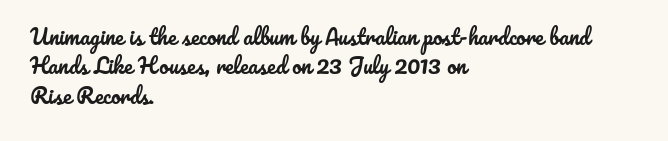
Q: Is the text italic (slanted)? A: Yes.
Q: Is the text underlined? A: No.
Q: How is the paragraph aligned? A: Left-aligned.
Q: Is the spacing between letters normal or unusually wide? A: Normal.
Q: Is the spacing between lines tight, normal or loose? A: Normal.
